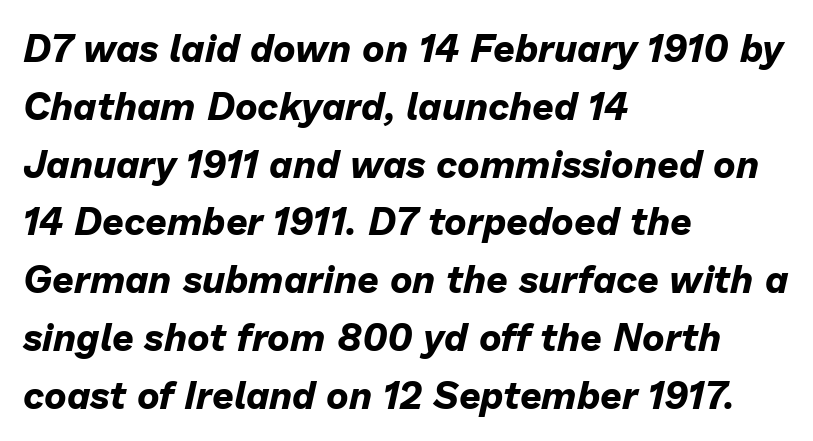
The image shows 38 px bold type, italic (leaning right); set left-aligned, normal line spacing (1.52x), normal letter spacing, not underlined; low stroke contrast and a medium x-height.
